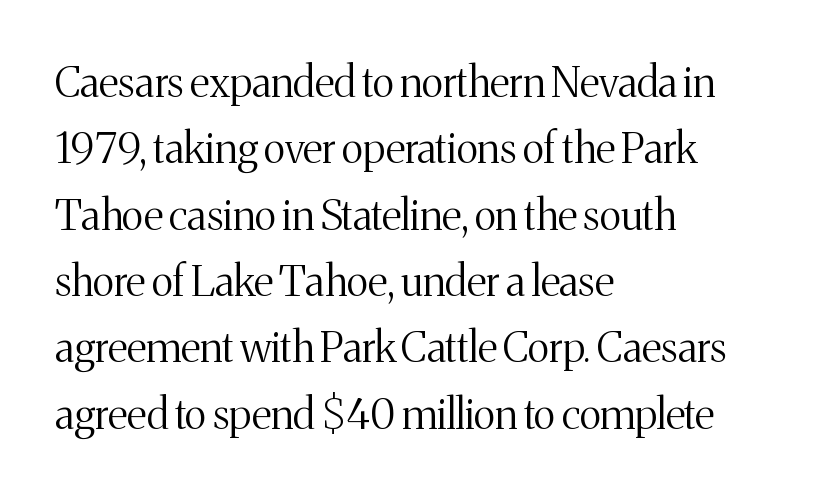
Q: Is the text bold? A: No.
Q: Is the text italic (slanted)? A: No, it is upright.
Q: Is the typeface a serif or a sans-serif typeface? A: Serif.
Q: Is the text underlined? A: No.
Q: How is the paragraph aligned? A: Left-aligned.
Q: Is the spacing between letters normal or unusually wide? A: Normal.
Q: Is the spacing between lines tight, normal or loose? A: Normal.
Q: Width (condensed, normal, or wide)? A: Normal.
Q: Stroke contrast? A: Medium.
Q: x-height? A: Medium.
Q: Monospaced? A: No.
